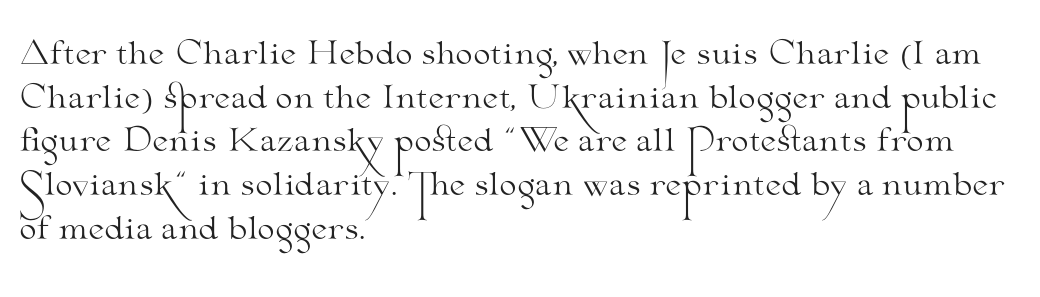
Q: Is the text bold? A: No.
Q: Is the text italic (slanted)? A: No, it is upright.
Q: Is the typeface a serif or a sans-serif typeface? A: Serif.
Q: Is the text underlined? A: No.
Q: How is the paragraph aligned? A: Left-aligned.
Q: Is the spacing between letters normal or unusually wide? A: Normal.
Q: Is the spacing between lines tight, normal or loose? A: Normal.
Q: Width (condensed, normal, or wide)? A: Wide.
Q: Stroke contrast? A: Medium.
Q: x-height? A: Small.
Q: Monospaced? A: No.
